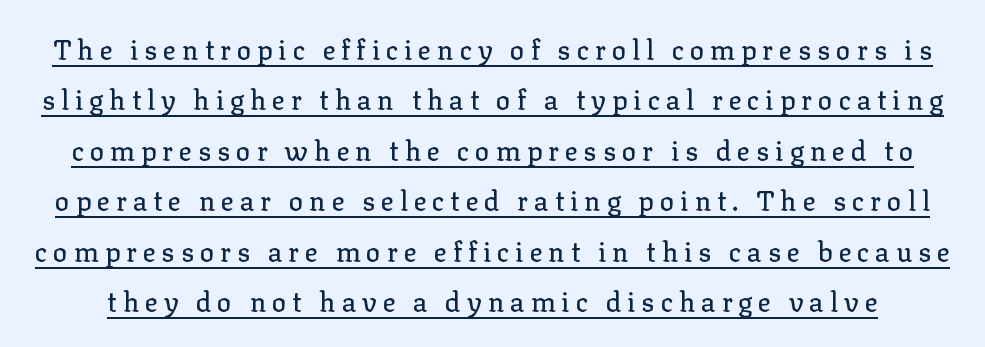
The face used here is rendered with a markedly widened letterfit. Quick note: not italic, upright. A rule runs beneath these lines of type.
